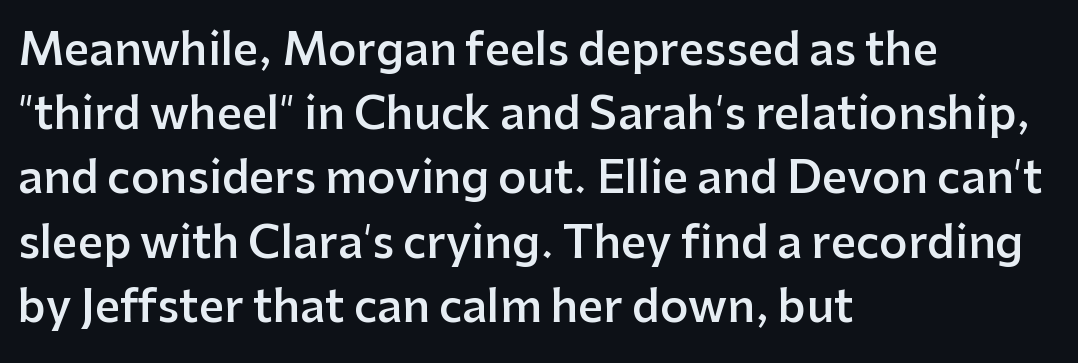
{"serif": "no", "italic": "no", "bold": "semi", "weight": "semibold", "width": "normal", "stroke_contrast": "low", "x_height": "medium", "monospaced": "no", "underline": "no", "align": "left", "line_spacing": "normal", "line_spacing_ratio": 1.46, "letter_spacing": "normal", "letter_spacing_em": 0.0, "glyph_px": 44}
